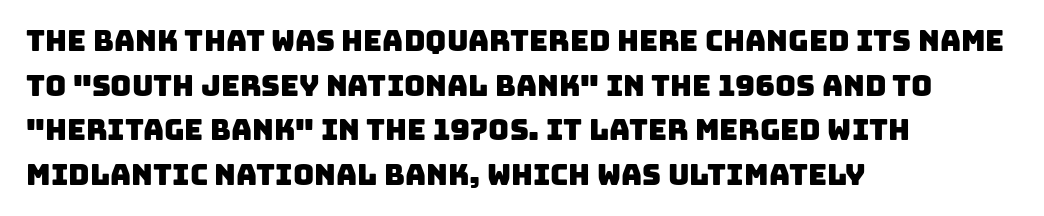
Character widths vary here, with narrow letters taking less room than wide ones. This sample uses plain, unmodified letter spacing. The text was rendered using a sans face with plain stroke endings. Rule under the text: the space is simply empty.
